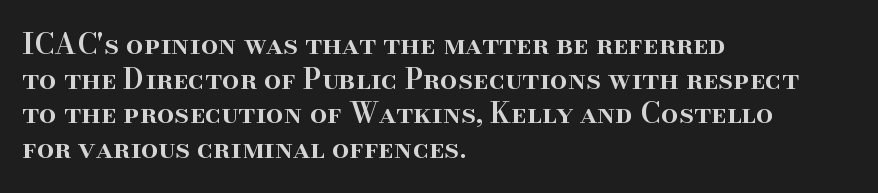
The image shows 28 px semibold serif type, upright; set left-aligned, line spacing 1.24x, normal letter spacing, not underlined; high stroke contrast and a small x-height.
